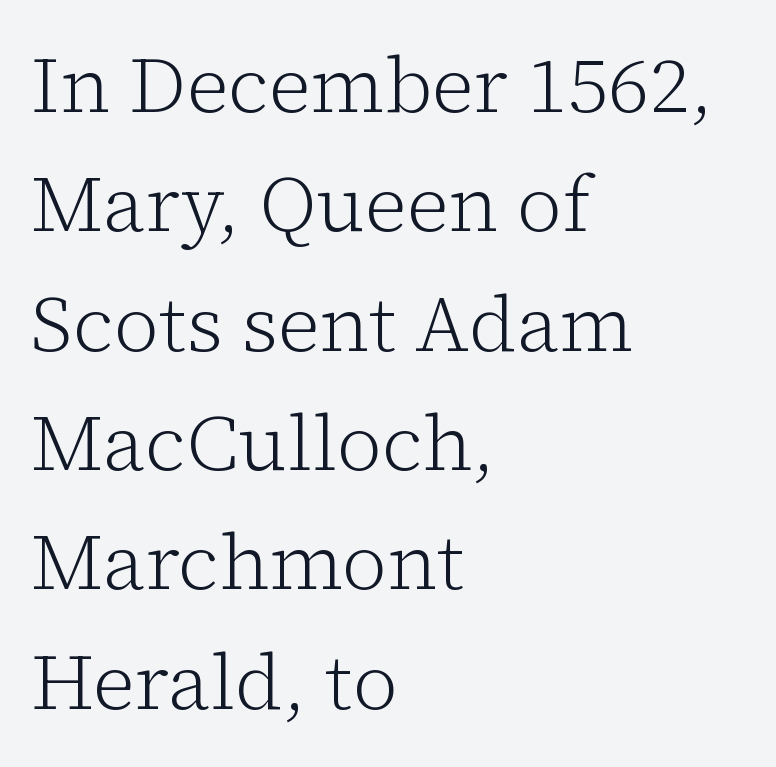
The weight would be labelled regular, book, light, or lighter still. Default kerning and tracking; the words read as compact shapes. Underline: absent. Evenly set lines give the paragraph a standard silhouette.
